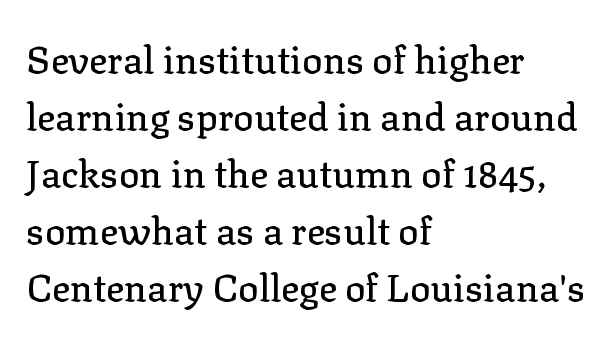
{"serif": "yes", "italic": "no", "width": "normal", "stroke_contrast": "low", "x_height": "medium", "monospaced": "no", "underline": "no", "align": "left", "line_spacing": "normal", "line_spacing_ratio": 1.5, "letter_spacing": "normal", "letter_spacing_em": 0.0, "glyph_px": 38}
